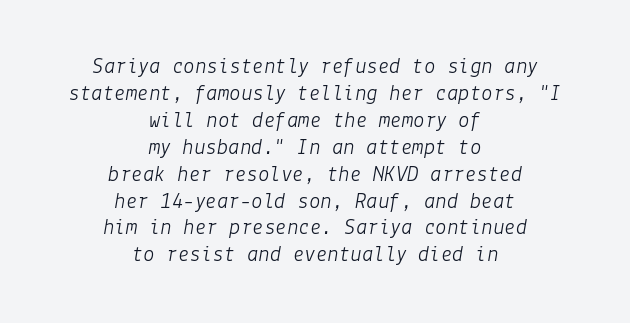
Posture: slanted. Spacing between characters is what you'd get straight out of the box. Weight: regular or lighter. The zone under the glyphs is completely vacant. Is the block centered? Yes — each line is placed symmetrically about the middle.
